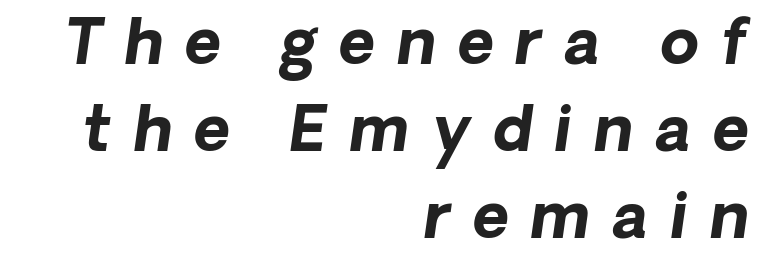
This is oblique type, the kind used for emphasis or titles. Pretty heavy lettering here — definitely bold. The paragraph shown leans on its right margin. This rendering features lettering with no underline. Looks like regular typesetting: each glyph gets only the width it needs. Compared with typical paragraphs, the rows here are spaced about the same.
